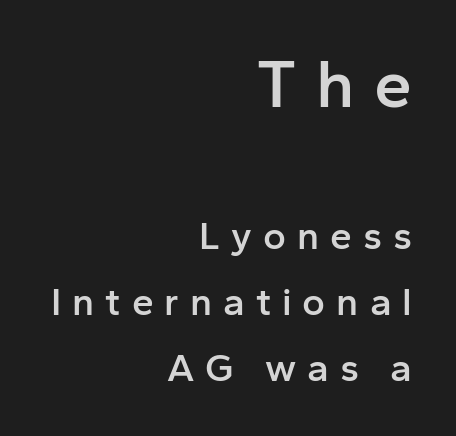
Q: Is the text bold? A: Semi-bold.
Q: Is the text italic (slanted)? A: No, it is upright.
Q: Is the typeface a serif or a sans-serif typeface? A: Sans-serif.
Q: Is the text underlined? A: No.
Q: How is the paragraph aligned? A: Right-aligned.
Q: Is the spacing between letters normal or unusually wide? A: Unusually wide.
Q: Is the spacing between lines tight, normal or loose? A: Normal.
Q: Which block of text is set in a larger size, the first (top) or the second (bottom)? A: The first (top) one.
Q: Width (condensed, normal, or wide)? A: Normal.
Q: Stroke contrast? A: Low.
Q: x-height? A: Medium.
Q: Monospaced? A: No.
